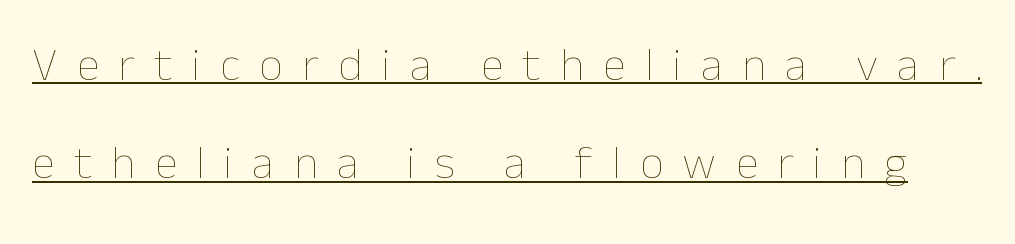
{"italic": "no", "bold": "no", "weight": "thin", "width": "normal", "stroke_contrast": "low", "x_height": "medium", "monospaced": "no", "underline": "yes", "line_spacing": "loose", "line_spacing_ratio": 2.09, "letter_spacing": "wide", "letter_spacing_em": 0.41, "glyph_px": 47}
